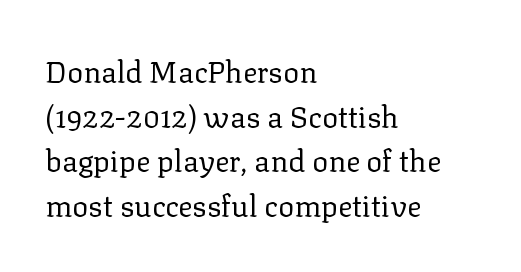
Q: Is the text bold? A: No.
Q: Is the text italic (slanted)? A: No, it is upright.
Q: Is the typeface a serif or a sans-serif typeface? A: Serif.
Q: Is the text underlined? A: No.
Q: How is the paragraph aligned? A: Left-aligned.
Q: Is the spacing between letters normal or unusually wide? A: Normal.
Q: Is the spacing between lines tight, normal or loose? A: Normal.
Q: Width (condensed, normal, or wide)? A: Normal.
Q: Stroke contrast? A: Low.
Q: x-height? A: Medium.
Q: Monospaced? A: No.
